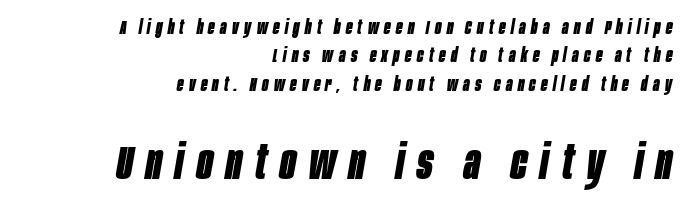
The image shows 47 px bold, condensed type, italic (leaning right); set right-aligned, normal line spacing (1.49x), unusually wide letter spacing (+0.28 em), not underlined; the second (bottom) block is 2.47x larger; low stroke contrast and a large x-height.
